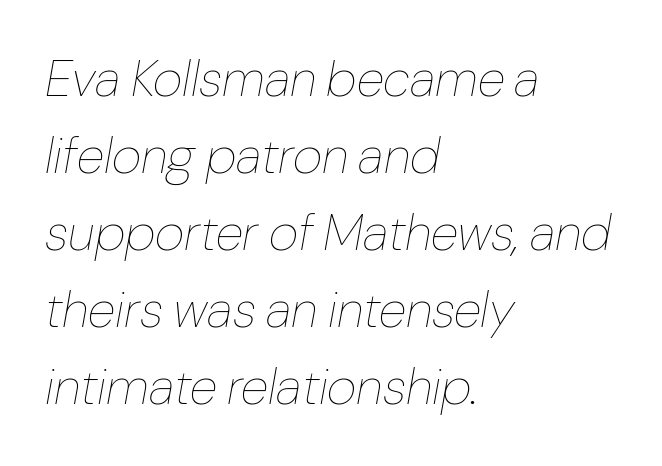
A typesetter would call this proportional, since set widths differ per character. Evenly set lines give the paragraph a standard silhouette. Nobody drew a line under any word here. Default kerning and tracking; the words read as compact shapes. Style check: oblique. Weight: in the light-to-regular range.
